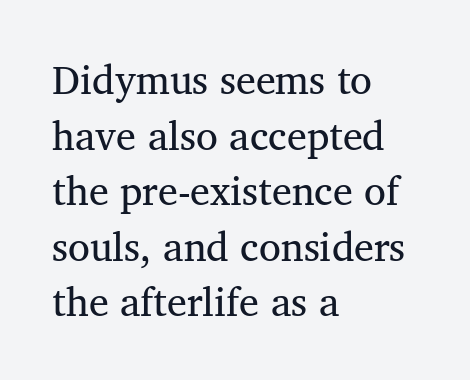
The image shows 40 px regular-weight serif type; set left-aligned, normal line spacing (1.39x), normal letter spacing, not underlined; medium stroke contrast and a medium x-height.
